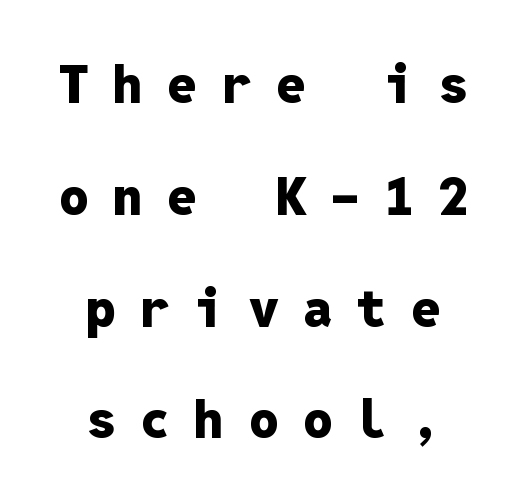
Q: Is the text bold? A: Yes.
Q: Is the text italic (slanted)? A: No, it is upright.
Q: Is the typeface a serif or a sans-serif typeface? A: Sans-serif.
Q: Is the text underlined? A: No.
Q: How is the paragraph aligned? A: Centered.
Q: Is the spacing between letters normal or unusually wide? A: Unusually wide.
Q: Is the spacing between lines tight, normal or loose? A: Loose.
Q: Width (condensed, normal, or wide)? A: Normal.
Q: Stroke contrast? A: Low.
Q: x-height? A: Medium.
Q: Monospaced? A: Yes.
